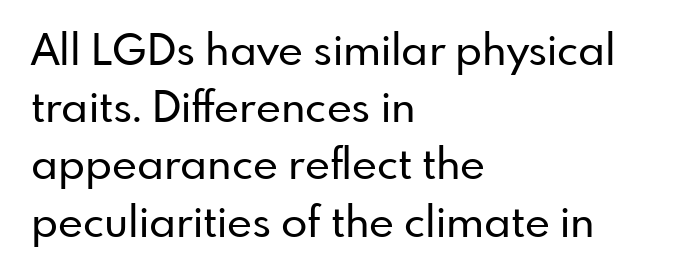
The image shows 43 px sans-serif type, upright; set left-aligned, normal line spacing (1.33x), normal letter spacing, not underlined; low stroke contrast and a small x-height.
